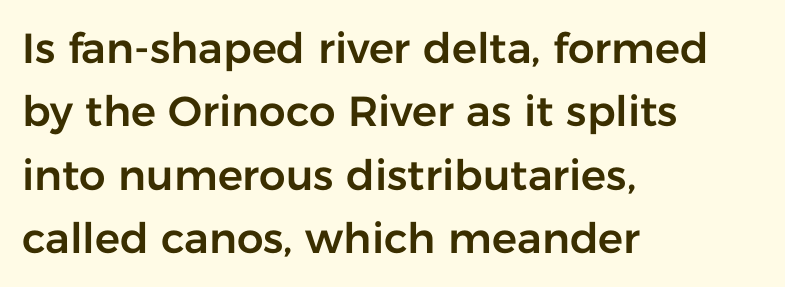
{"serif": "no", "italic": "no", "width": "normal", "stroke_contrast": "low", "x_height": "medium", "monospaced": "no", "underline": "no", "align": "left", "line_spacing": "normal", "line_spacing_ratio": 1.51, "letter_spacing": "normal", "letter_spacing_em": 0.0, "glyph_px": 42}
